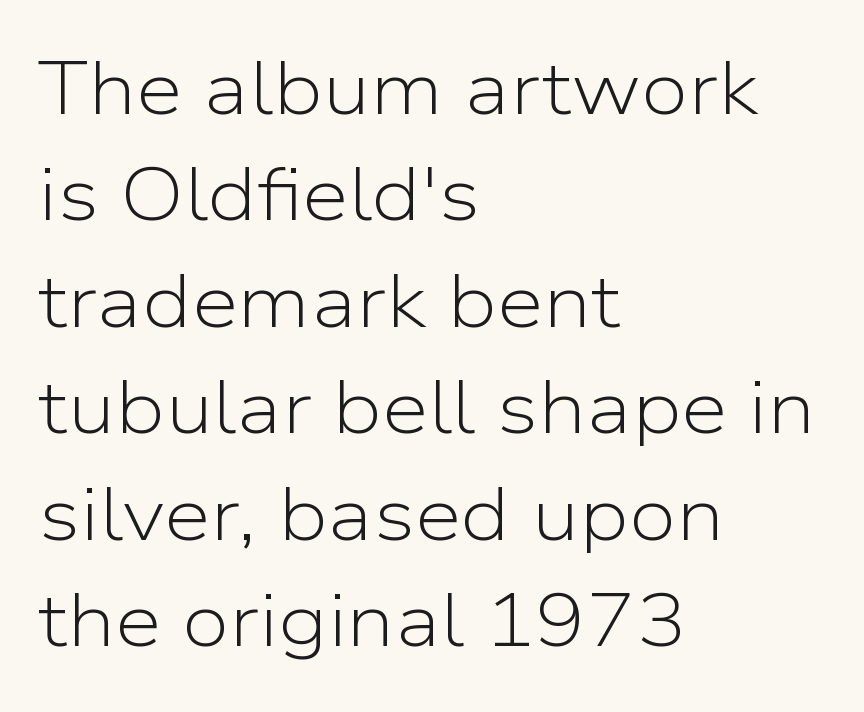
Q: Is the text bold? A: No.
Q: Is the text italic (slanted)? A: No, it is upright.
Q: Is the typeface a serif or a sans-serif typeface? A: Sans-serif.
Q: Is the text underlined? A: No.
Q: How is the paragraph aligned? A: Left-aligned.
Q: Is the spacing between letters normal or unusually wide? A: Normal.
Q: Is the spacing between lines tight, normal or loose? A: Normal.
Q: Width (condensed, normal, or wide)? A: Normal.
Q: Stroke contrast? A: Low.
Q: x-height? A: Medium.
Q: Monospaced? A: No.
